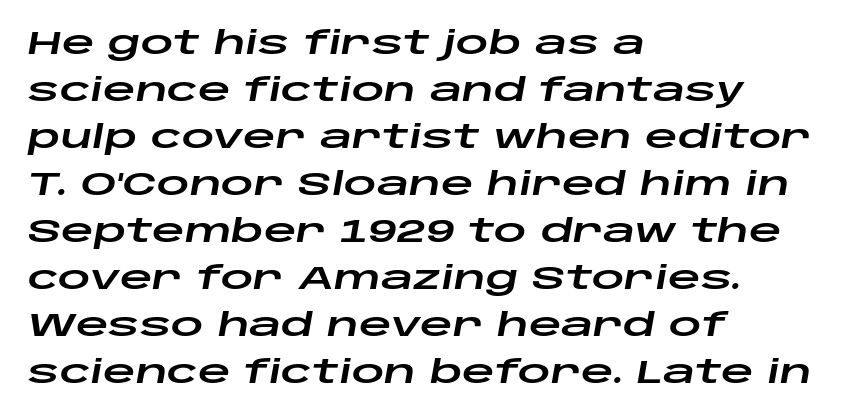
The letters are slanted; this is an italic face. Characters follow at the spacing the type designer built in. Line beginnings align vertically; line endings do not. Is this a fixed-width face? No — the glyphs have proportional, varying widths. Notice how descenders clear the ascenders below comfortably — that's standard leading.
